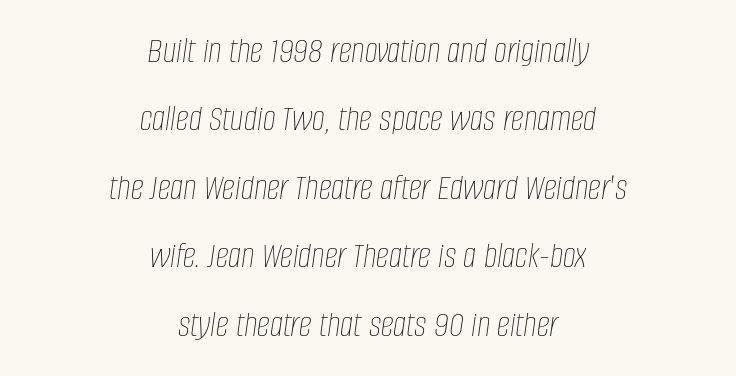
Q: Is the text bold? A: No.
Q: Is the text italic (slanted)? A: Yes, it leans right by about 8 degrees.
Q: Is the text underlined? A: No.
Q: How is the paragraph aligned? A: Centered.
Q: Is the spacing between letters normal or unusually wide? A: Normal.
Q: Width (condensed, normal, or wide)? A: Condensed.
Q: Stroke contrast? A: Low.
Q: x-height? A: Large.
Q: Monospaced? A: No.
